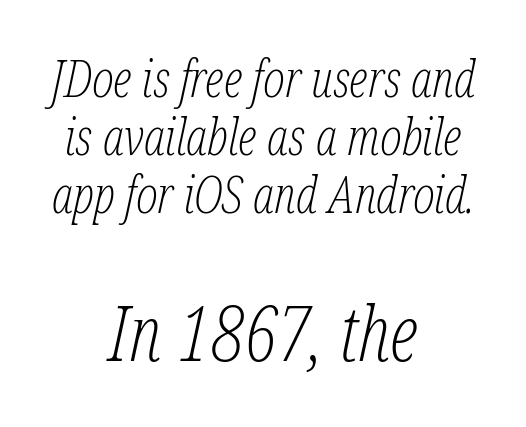
Students, note that the glyphs here touch the page at normal intervals. Bold? No — there's no thickening of the strokes. Scale increases going downward across the two blocks. The letters advance in unequal steps, a hallmark of proportional type. The lettering tilts uniformly, giving the passage an italic look. The baseline area is clear.
